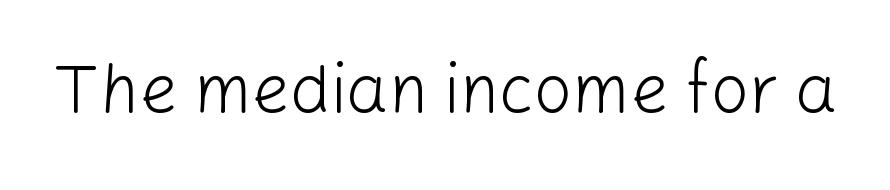
The font is comparable to plain body text, perhaps lighter. Underline: absent. A sans-serif font was chosen for this passage. This is the regular roman posture of the typeface.
